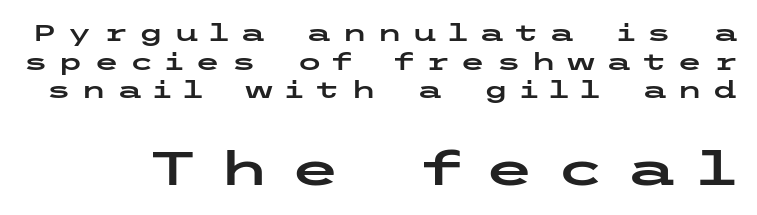
The image shows 46 px wide sans-serif type, upright; set normal line spacing (1.25x), unusually wide letter spacing (+0.44 em), not underlined; the second (bottom) block is 2.0x larger; low stroke contrast and a medium x-height.
